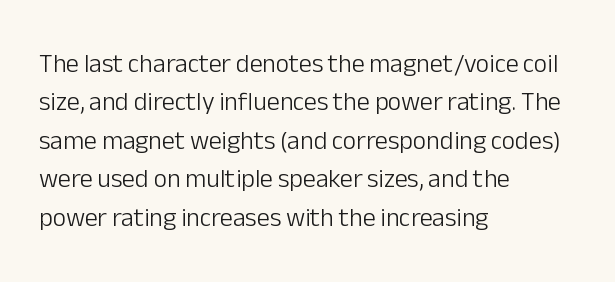
{"italic": "no", "bold": "no", "underline": "no", "align": "left", "line_spacing": "normal", "line_spacing_ratio": 1.48, "letter_spacing": "normal", "letter_spacing_em": 0.0, "glyph_px": 26}
